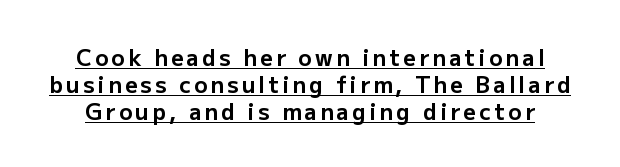
Q: Is the text bold? A: Yes.
Q: Is the text italic (slanted)? A: No, it is upright.
Q: Is the text underlined? A: Yes.
